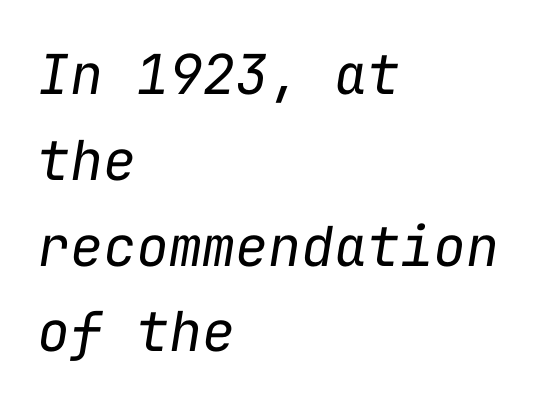
Q: Is the text bold? A: No.
Q: Is the text italic (slanted)? A: Yes, it leans right by about 9 degrees.
Q: Is the text underlined? A: No.
Q: How is the paragraph aligned? A: Left-aligned.
Q: Is the spacing between letters normal or unusually wide? A: Normal.
Q: Is the spacing between lines tight, normal or loose? A: Normal.
Q: Width (condensed, normal, or wide)? A: Normal.
Q: Stroke contrast? A: Low.
Q: x-height? A: Medium.
Q: Monospaced? A: Yes.
